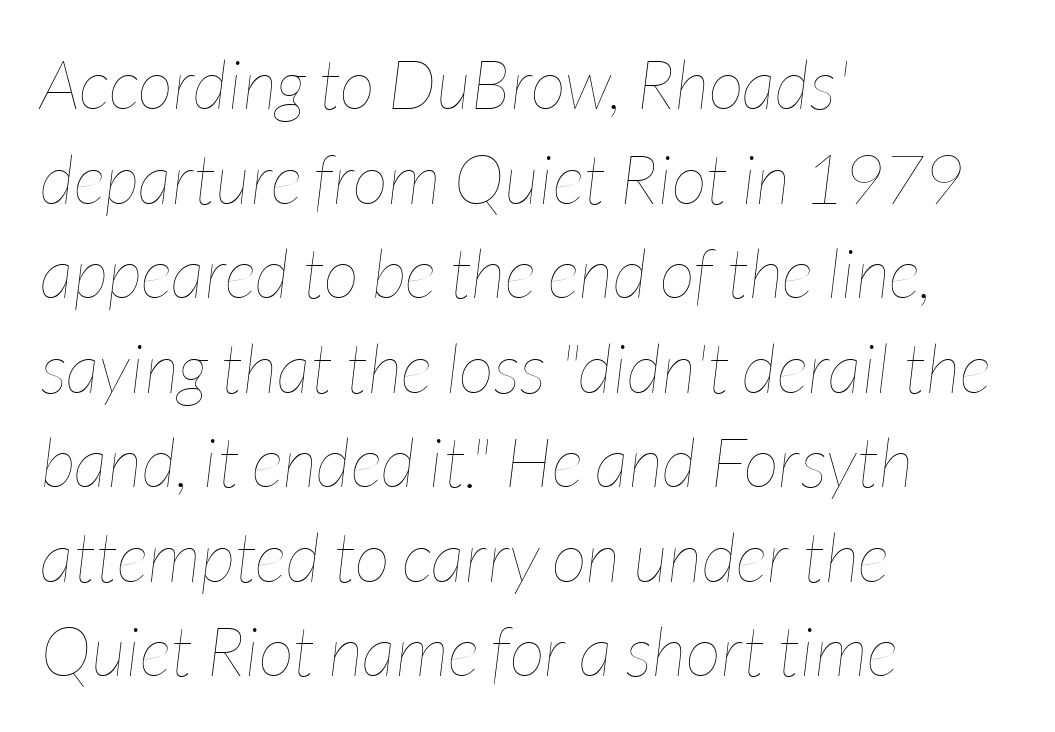
The image shows 69 px thin, condensed type, italic (leaning right); set left-aligned, normal line spacing (1.37x), normal letter spacing, not underlined; low stroke contrast and a medium x-height.
